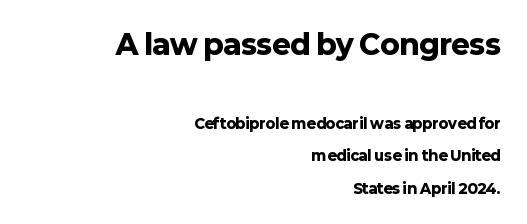
The face used here has the dense, thick strokes of a bold. The ragged edge is on the left, which tells us the setting is flush right. Is this a sans? Yes — the strokes have no serifs. The letters advance in unequal steps, a hallmark of proportional type. You get the large type first, then a drop to smaller type. Bare-footed words on every line.
